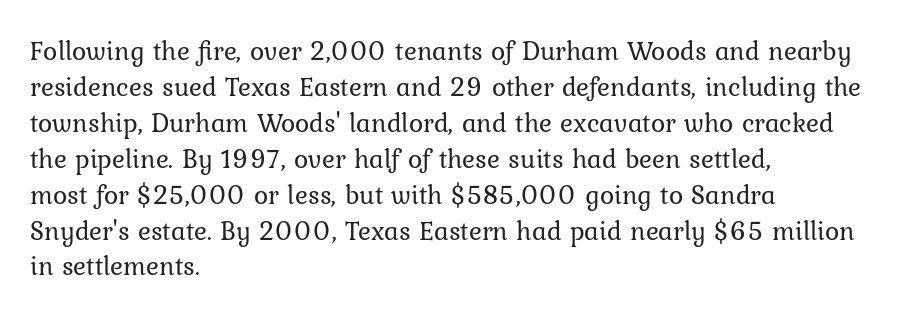
A clean baseline with only descenders dipping below it. The letters stand upright; this is a roman face. The letterforms sit shoulder to shoulder at normal distance. The compositor pushed each line to the left boundary.
